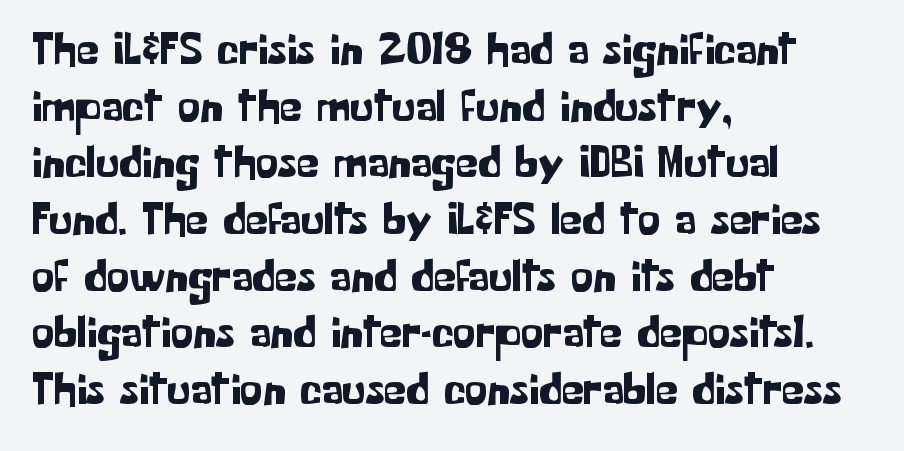
The passage shown has conventional tracking throughout. Each letter keeps its own natural width here, so spacing adapts to shape. Every row of glyphs begins at an identical x-position on the left. A roman cut, with each character standing at attention.
